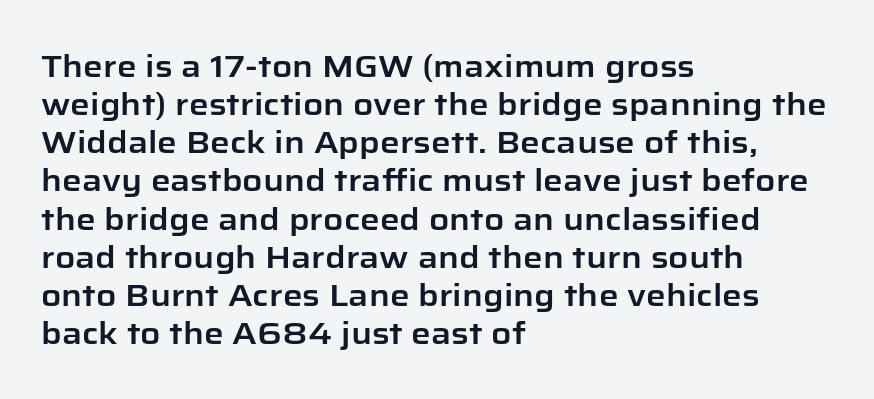
Q: Is the text italic (slanted)? A: No, it is upright.
Q: Is the typeface a serif or a sans-serif typeface? A: Sans-serif.
Q: Is the text underlined? A: No.
Q: How is the paragraph aligned? A: Left-aligned.
Q: Is the spacing between letters normal or unusually wide? A: Normal.
Q: Width (condensed, normal, or wide)? A: Normal.
Q: Stroke contrast? A: Low.
Q: x-height? A: Medium.
Q: Monospaced? A: No.
